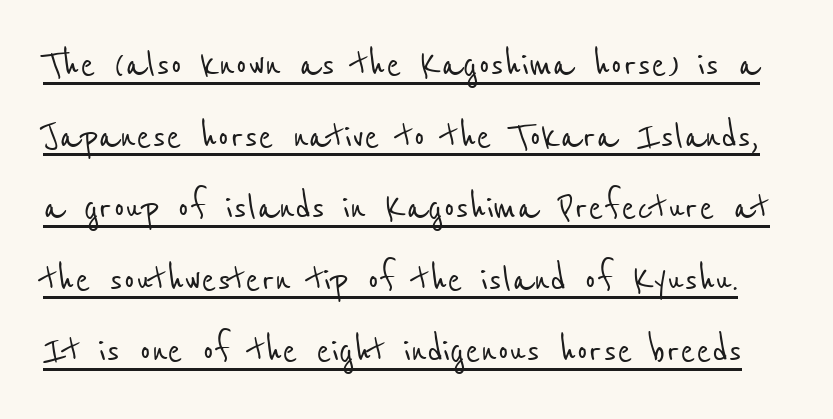
The image shows 45 px condensed sans-serif type; set normal line spacing (1.59x), normal letter spacing, underlined; low stroke contrast and a medium x-height.
